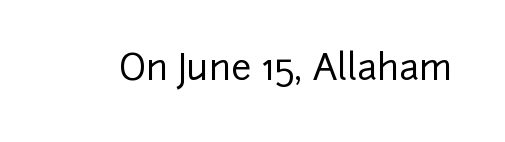
The image shows 36 px sans-serif type, upright; set normal letter spacing, not underlined; low stroke contrast and a medium x-height.
